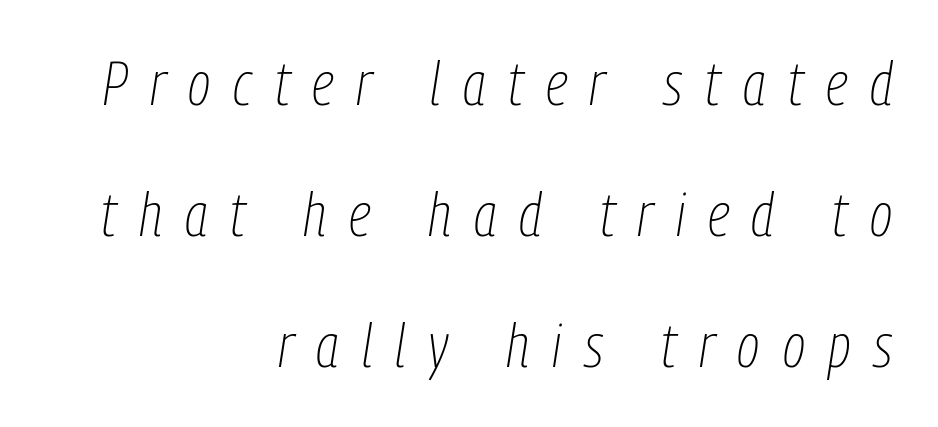
Q: Is the text bold? A: No.
Q: Is the text italic (slanted)? A: Yes, it leans right by about 9 degrees.
Q: Is the text underlined? A: No.
Q: How is the paragraph aligned? A: Right-aligned.
Q: Is the spacing between letters normal or unusually wide? A: Unusually wide.
Q: Is the spacing between lines tight, normal or loose? A: Loose.
Q: Width (condensed, normal, or wide)? A: Condensed.
Q: Stroke contrast? A: Low.
Q: x-height? A: Medium.
Q: Monospaced? A: No.
